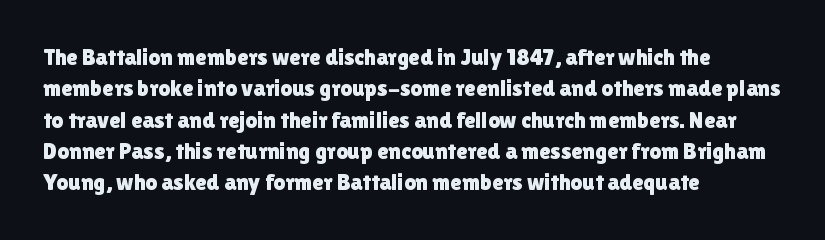
Q: Is the text italic (slanted)? A: No, it is upright.
Q: Is the text underlined? A: No.
Q: How is the paragraph aligned? A: Left-aligned.
Q: Is the spacing between letters normal or unusually wide? A: Normal.
Q: Is the spacing between lines tight, normal or loose? A: Normal.
